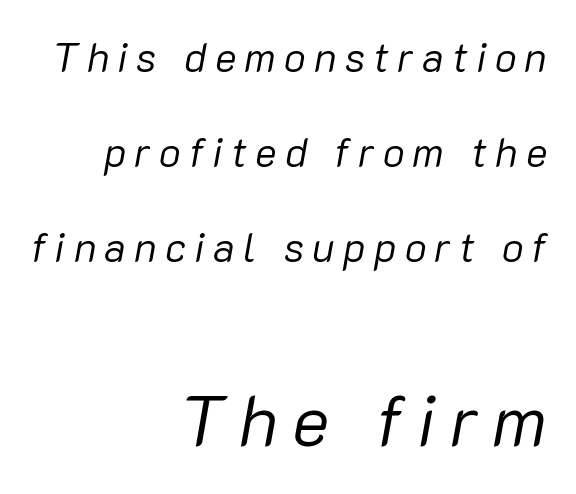
Layout note: lines flush right. Proportional: the letters do not fall into vertical columns. One glance says open: line gaps are wider than usual. Honestly, the letter spacing is so wide it's the main thing you notice.
